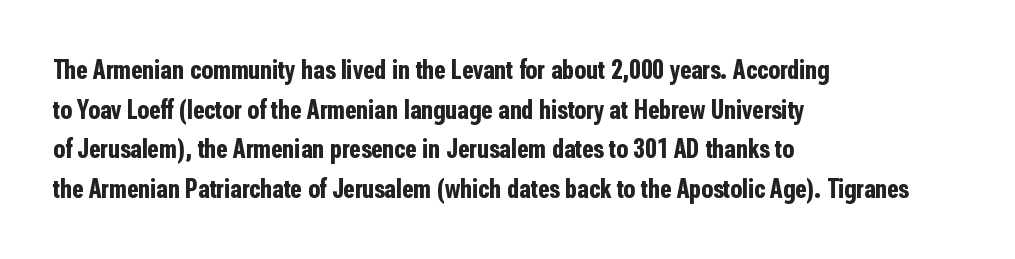
The glyphs are unaccompanied by any horizontal stroke below them. The characters look thick and weighty, a clear bold. Horizontally, the lines are justified to the leading edge only. Successive baselines arrive at the customary interval. Ordinary non-slanted type is in use.
